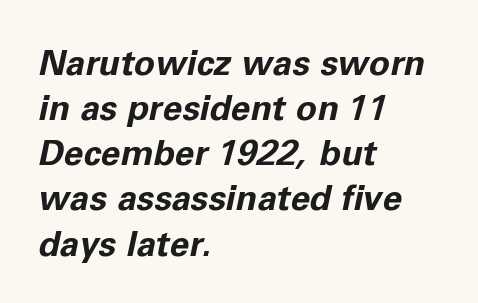
{"italic": "yes", "lean": "right", "slant_degrees": 11, "bold": "yes", "weight": "bold", "width": "normal", "stroke_contrast": "low", "x_height": "medium", "monospaced": "no", "underline": "no", "align": "left", "line_spacing": "normal", "line_spacing_ratio": 1.29, "letter_spacing": "normal", "letter_spacing_em": 0.0, "glyph_px": 35}
